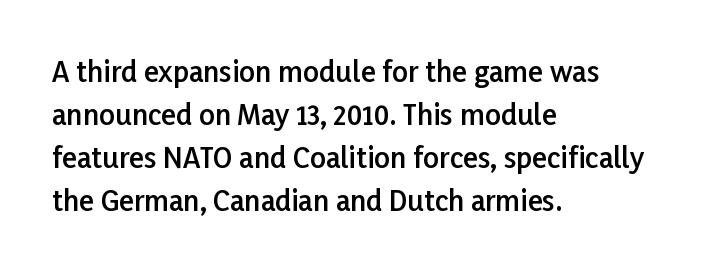
The image shows 28 px semibold sans-serif type, upright; set left-aligned, normal line spacing (1.54x), normal letter spacing, not underlined; low stroke contrast and a medium x-height.
